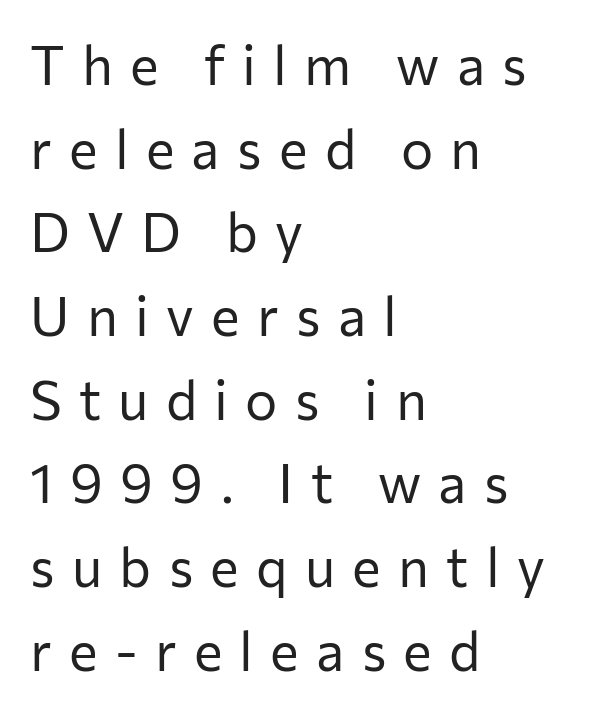
Character widths vary here, with narrow letters taking less room than wide ones. The space beneath each line is pristine and unruled. This is the regular roman posture of the typeface. Here the glyphs are tracked loosely, breaking word shapes into spaced letters. Font category for this specimen: sans-serif.
